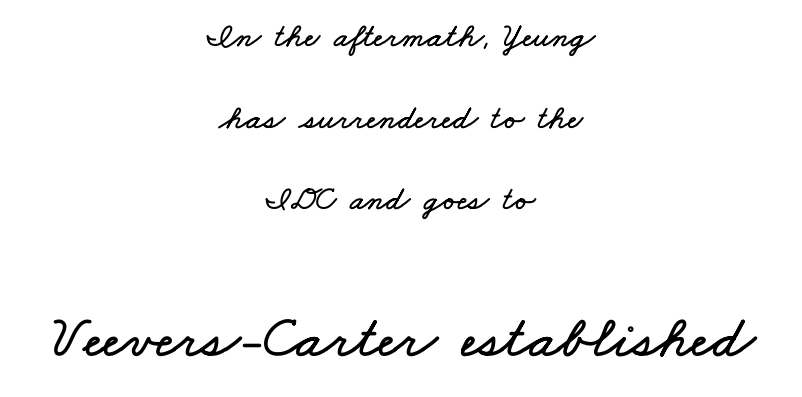
Q: Is the text underlined? A: No.
Q: How is the paragraph aligned? A: Centered.
Q: Is the spacing between letters normal or unusually wide? A: Normal.
Q: Is the spacing between lines tight, normal or loose? A: Loose.
Q: Which block of text is set in a larger size, the first (top) or the second (bottom)? A: The second (bottom) one.
Q: Width (condensed, normal, or wide)? A: Wide.
Q: Stroke contrast? A: Low.
Q: x-height? A: Small.
Q: Monospaced? A: No.
